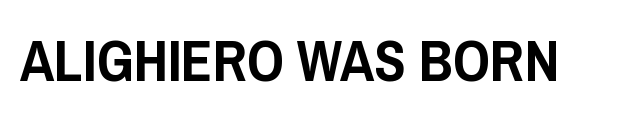
Q: Is the text italic (slanted)? A: No, it is upright.
Q: Is the typeface a serif or a sans-serif typeface? A: Sans-serif.
Q: Is the text underlined? A: No.
Q: Is the spacing between letters normal or unusually wide? A: Normal.
Q: Width (condensed, normal, or wide)? A: Condensed.
Q: Stroke contrast? A: Low.
Q: x-height? A: Large.
Q: Monospaced? A: No.
